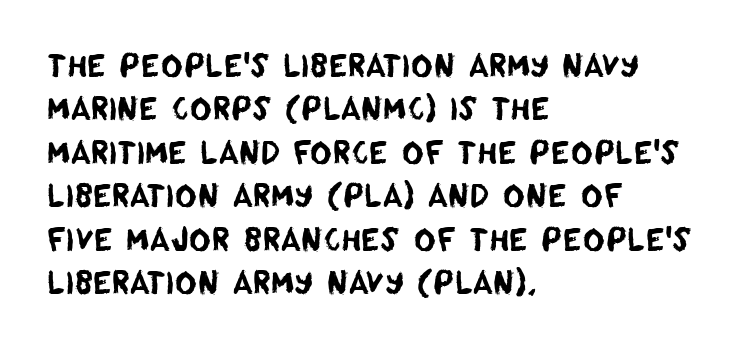
This rendering leaves character spacing at its baseline value. Quick note: underline off. Classification — sans serif. Proportional: the letters do not fall into vertical columns.
